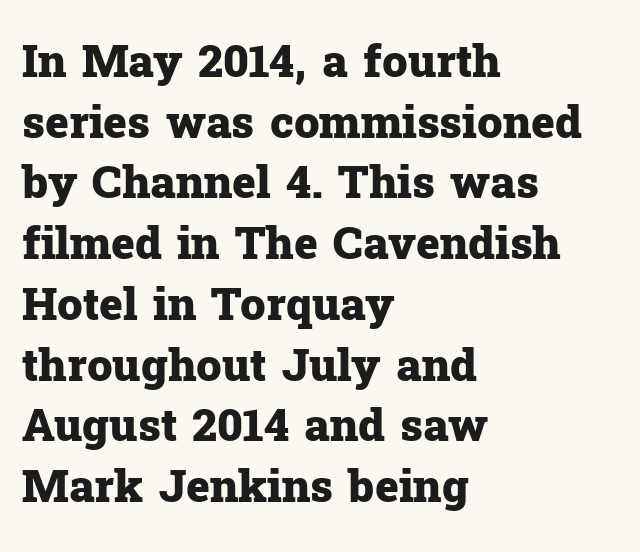
The image shows 45 px heavy serif type, upright; set left-aligned, normal line spacing (1.35x), normal letter spacing, not underlined; low stroke contrast and a medium x-height.
